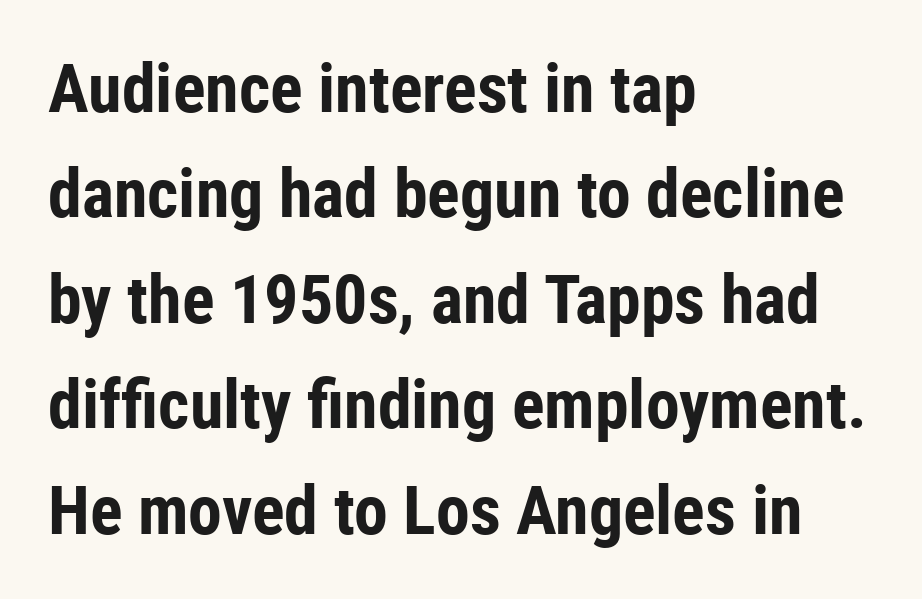
Q: Is the text bold? A: Yes.
Q: Is the text italic (slanted)? A: No, it is upright.
Q: Is the typeface a serif or a sans-serif typeface? A: Sans-serif.
Q: Is the text underlined? A: No.
Q: How is the paragraph aligned? A: Left-aligned.
Q: Is the spacing between letters normal or unusually wide? A: Normal.
Q: Is the spacing between lines tight, normal or loose? A: Normal.
Q: Width (condensed, normal, or wide)? A: Condensed.
Q: Stroke contrast? A: Low.
Q: x-height? A: Medium.
Q: Monospaced? A: No.
